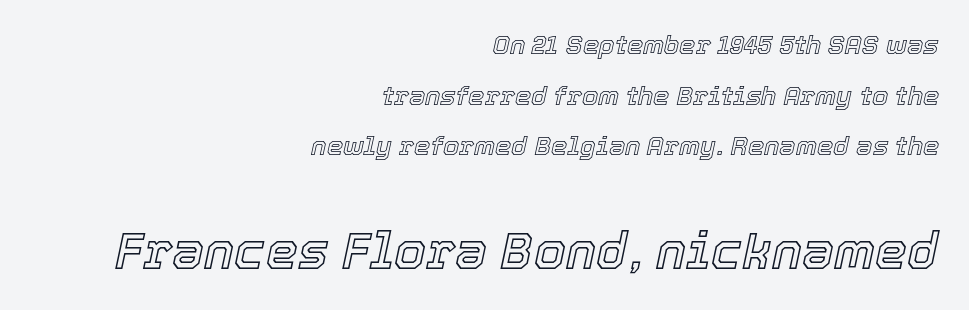
Tracking here is standard; glyphs follow each other at the usual distance. Regarding leading, the lines here are spaced well apart. Lines of text with bare space underneath. Every character sits at an angle, as italics do.
